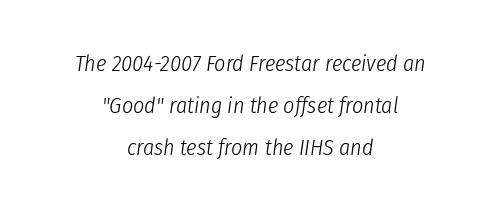
Quick note: underline off. Leftover space on each line is divided equally before and after the words. Emphasis-style slanted type is in use. You could call the tracking neutral — neither tight nor loose.
